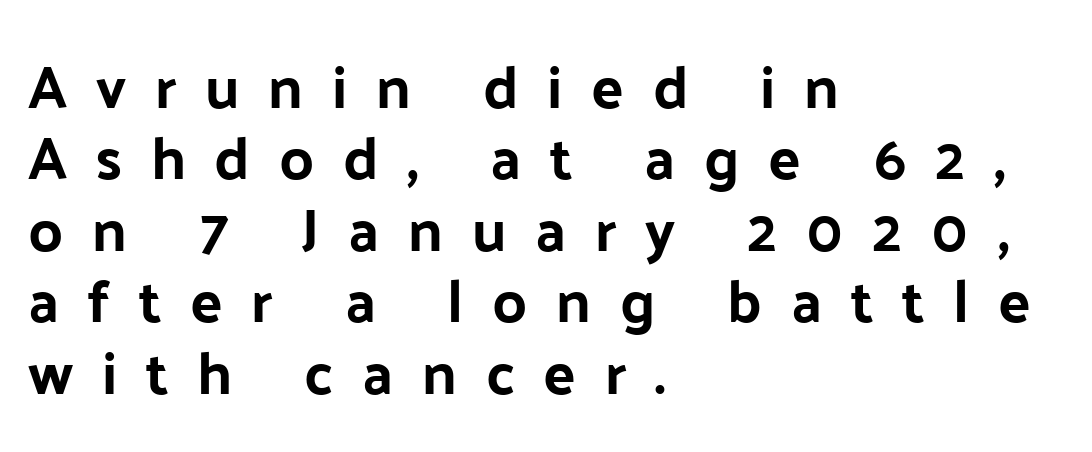
Q: Is the text italic (slanted)? A: No, it is upright.
Q: Is the typeface a serif or a sans-serif typeface? A: Sans-serif.
Q: Is the text underlined? A: No.
Q: How is the paragraph aligned? A: Left-aligned.
Q: Is the spacing between letters normal or unusually wide? A: Unusually wide.
Q: Width (condensed, normal, or wide)? A: Normal.
Q: Stroke contrast? A: Low.
Q: x-height? A: Medium.
Q: Monospaced? A: No.
